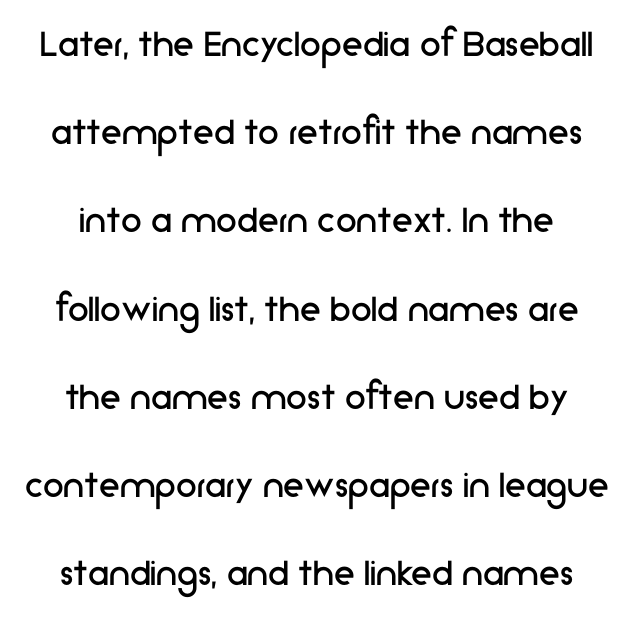
The image shows 42 px regular-weight sans-serif type, upright; set loose line spacing (2.1x), normal letter spacing, not underlined; low stroke contrast and a medium x-height.
